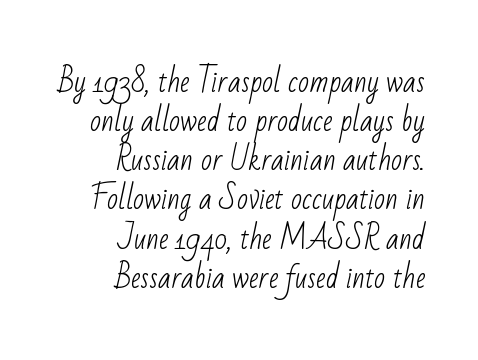
This sample uses a sans-serif face. Layout note: lines flush right. Vertically, the passage feels balanced, rows spaced as you'd expect. Letters have the restrained weight of plain body copy at most. Anything drawn beneath the words? Only blank space.
